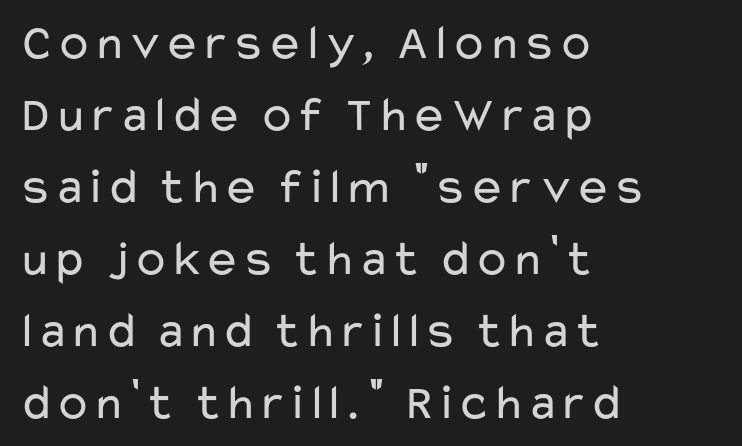
{"serif": "no", "italic": "no", "bold": "no", "weight": "regular", "width": "wide", "stroke_contrast": "low", "x_height": "medium", "monospaced": "no", "underline": "no", "align": "left", "line_spacing": "normal", "line_spacing_ratio": 1.44, "letter_spacing": "normal", "letter_spacing_em": 0.0, "glyph_px": 50}
